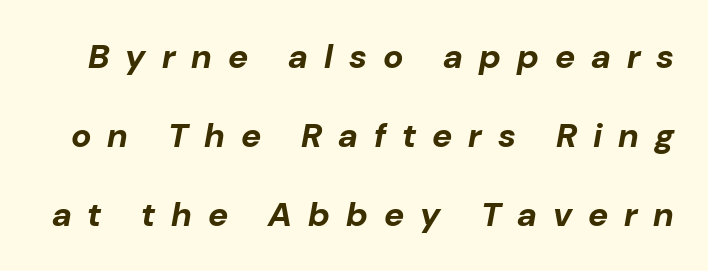
The image shows 34 px bold type, italic (leaning right); set loose line spacing (2.32x), unusually wide letter spacing (+0.47 em), not underlined; low stroke contrast and a medium x-height.
